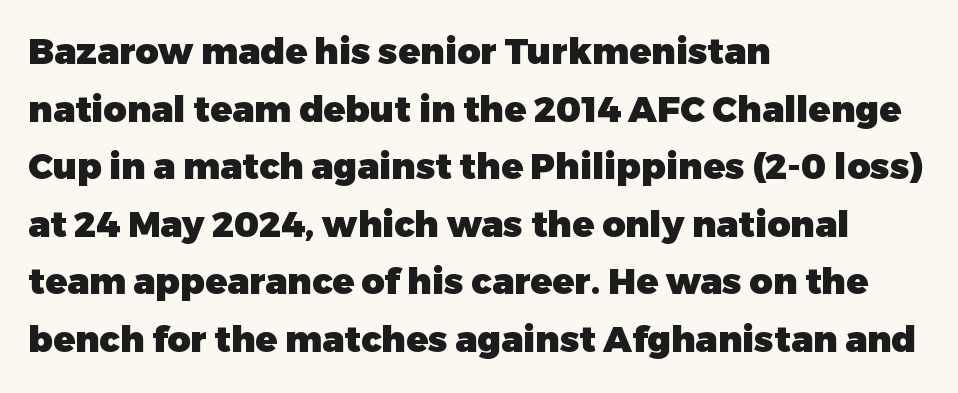
{"serif": "no", "italic": "no", "bold": "yes", "weight": "heavy", "width": "normal", "stroke_contrast": "low", "x_height": "medium", "monospaced": "no", "underline": "no", "align": "left", "line_spacing": "normal", "line_spacing_ratio": 1.6, "letter_spacing": "normal", "letter_spacing_em": 0.0, "glyph_px": 36}
